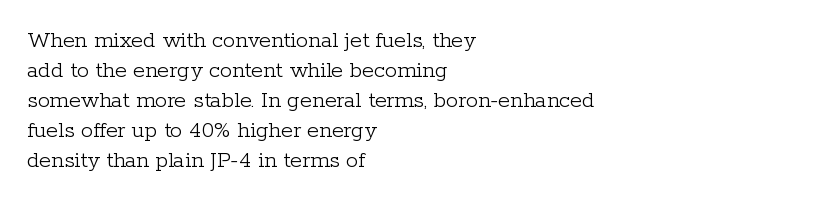
The image shows 24 px text type, upright; set left-aligned, normal line spacing (1.25x), normal letter spacing, not underlined.
